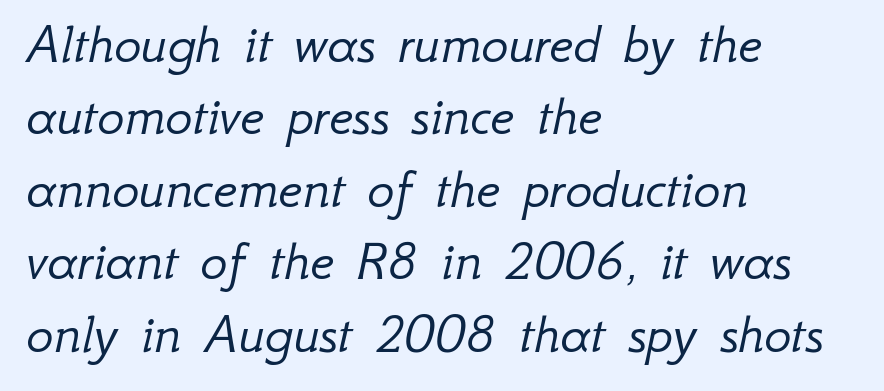
Q: Is the text bold? A: No.
Q: Is the text italic (slanted)? A: Yes, it leans right by about 12 degrees.
Q: Is the text underlined? A: No.
Q: How is the paragraph aligned? A: Left-aligned.
Q: Is the spacing between letters normal or unusually wide? A: Normal.
Q: Is the spacing between lines tight, normal or loose? A: Normal.
Q: Width (condensed, normal, or wide)? A: Normal.
Q: Stroke contrast? A: Low.
Q: x-height? A: Small.
Q: Monospaced? A: No.
